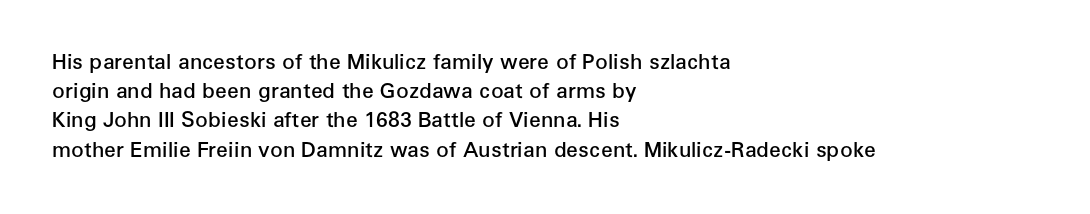
Q: Is the text bold? A: Semi-bold.
Q: Is the text italic (slanted)? A: No, it is upright.
Q: Is the text underlined? A: No.
Q: How is the paragraph aligned? A: Left-aligned.
Q: Is the spacing between letters normal or unusually wide? A: Normal.
Q: Is the spacing between lines tight, normal or loose? A: Normal.
